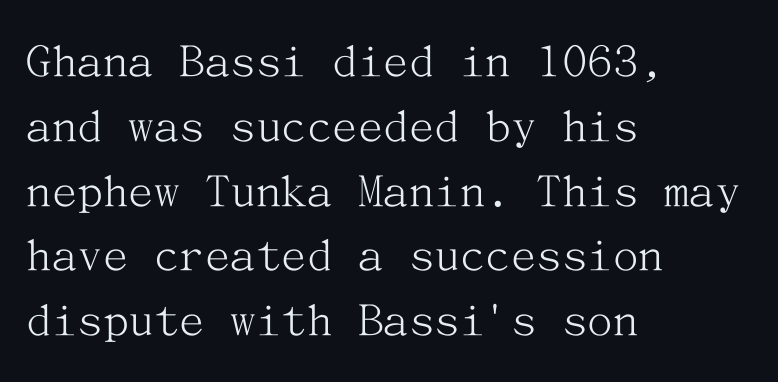
{"serif": "yes", "italic": "no", "bold": "no", "weight": "light", "width": "normal", "stroke_contrast": "medium", "x_height": "medium", "underline": "no", "align": "left", "line_spacing": "normal", "line_spacing_ratio": 1.27, "letter_spacing": "normal", "letter_spacing_em": 0.0, "glyph_px": 51}
